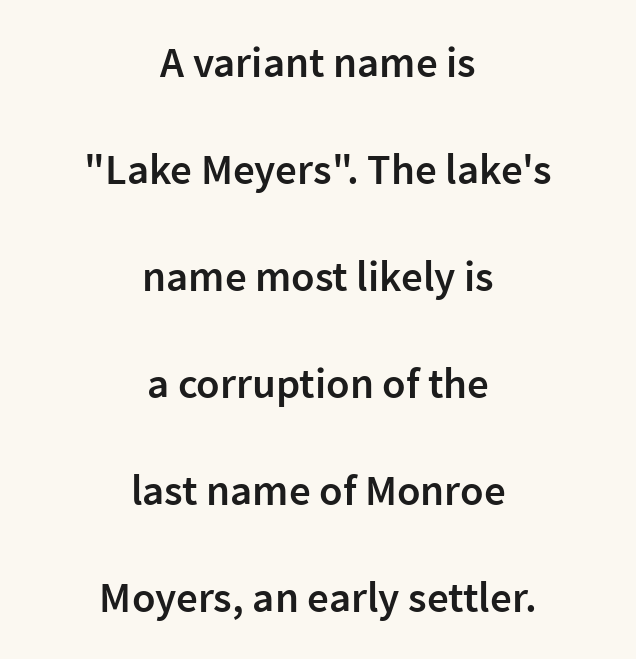
{"serif": "no", "italic": "no", "bold": "semi", "weight": "semibold", "width": "normal", "stroke_contrast": "low", "x_height": "medium", "monospaced": "no", "underline": "no", "align": "center", "line_spacing": "loose", "line_spacing_ratio": 2.49, "letter_spacing": "normal", "letter_spacing_em": 0.0, "glyph_px": 43}
